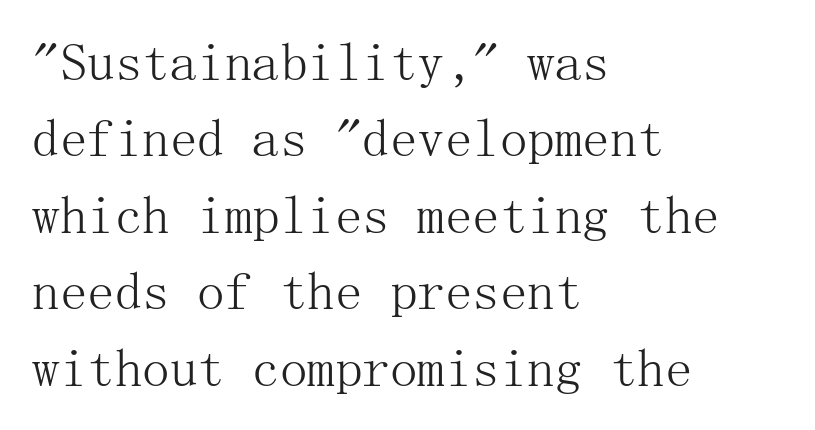
Q: Is the text bold? A: No.
Q: Is the text italic (slanted)? A: No, it is upright.
Q: Is the typeface a serif or a sans-serif typeface? A: Serif.
Q: Is the text underlined? A: No.
Q: How is the paragraph aligned? A: Left-aligned.
Q: Is the spacing between letters normal or unusually wide? A: Normal.
Q: Is the spacing between lines tight, normal or loose? A: Normal.
Q: Width (condensed, normal, or wide)? A: Normal.
Q: Stroke contrast? A: Medium.
Q: x-height? A: Medium.
